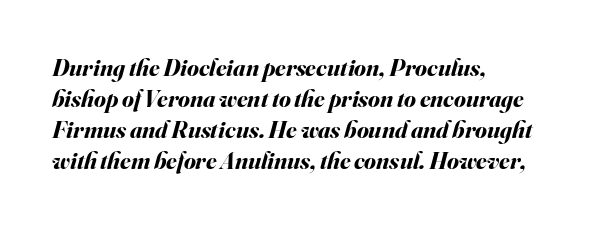
Q: Is the text bold? A: Yes.
Q: Is the text italic (slanted)? A: Yes, it leans right by about 16 degrees.
Q: Is the text underlined? A: No.
Q: How is the paragraph aligned? A: Left-aligned.
Q: Is the spacing between letters normal or unusually wide? A: Normal.
Q: Is the spacing between lines tight, normal or loose? A: Normal.
